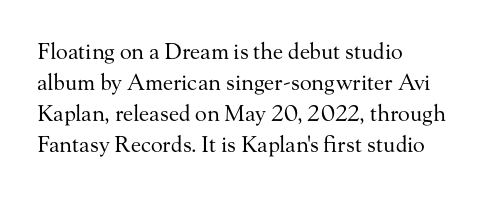
{"italic": "no", "bold": "no", "underline": "no", "align": "left", "line_spacing": "normal", "line_spacing_ratio": 1.41, "letter_spacing": "normal", "letter_spacing_em": 0.0, "glyph_px": 22}
